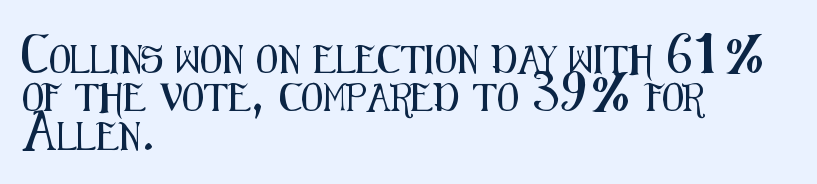
The type sits square on the baseline with zero lean. The gaps between neighbouring characters are ordinary and unremarkable. Honestly, there is no underline to notice here at all. Think of a printed novel: that variable character pitch is what you see here. The typesetter chose a ragged-right arrangement here.
